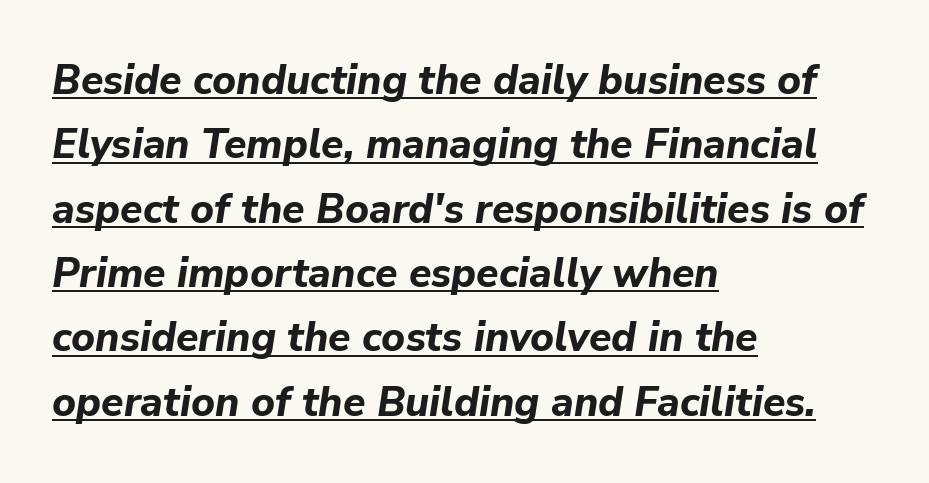
{"italic": "yes", "lean": "right", "slant_degrees": 9, "bold": "yes", "weight": "bold", "width": "normal", "stroke_contrast": "low", "x_height": "medium", "monospaced": "no", "underline": "yes", "align": "left", "line_spacing": "normal", "line_spacing_ratio": 1.57, "letter_spacing": "normal", "letter_spacing_em": 0.0, "glyph_px": 41}
